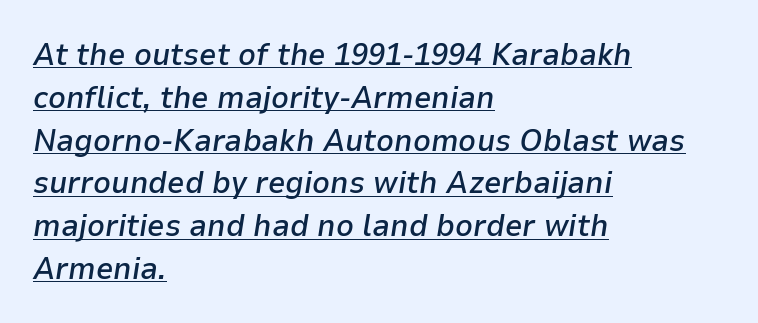
The image shows 31 px semibold type, italic (leaning right); set left-aligned, normal line spacing (1.38x), normal letter spacing, underlined; low stroke contrast and a medium x-height.
